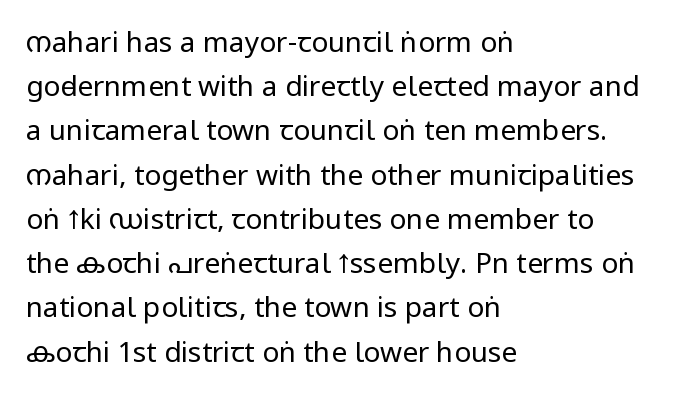
The image shows 28 px regular-weight, condensed sans-serif type, upright; set left-aligned, normal line spacing (1.58x), normal letter spacing, not underlined; low stroke contrast and a large x-height.
